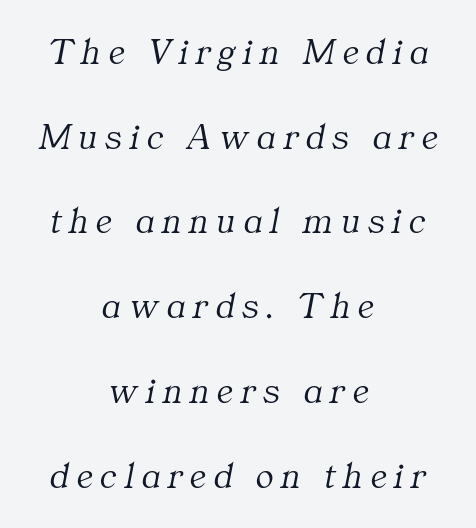
{"serif": "yes", "italic": "yes", "lean": "right", "slant_degrees": 11, "bold": "no", "weight": "light", "width": "normal", "stroke_contrast": "medium", "x_height": "medium", "monospaced": "no", "underline": "no", "align": "center", "line_spacing": "loose", "line_spacing_ratio": 2.29, "letter_spacing": "wide", "letter_spacing_em": 0.21, "glyph_px": 37}
